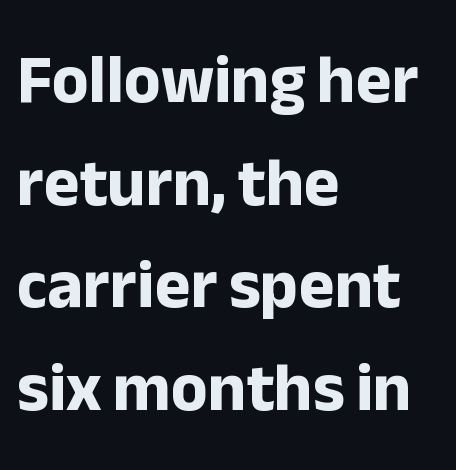
Q: Is the text bold? A: Yes.
Q: Is the text italic (slanted)? A: No, it is upright.
Q: Is the typeface a serif or a sans-serif typeface? A: Sans-serif.
Q: Is the text underlined? A: No.
Q: How is the paragraph aligned? A: Left-aligned.
Q: Is the spacing between letters normal or unusually wide? A: Normal.
Q: Is the spacing between lines tight, normal or loose? A: Normal.
Q: Width (condensed, normal, or wide)? A: Normal.
Q: Stroke contrast? A: Low.
Q: x-height? A: Medium.
Q: Monospaced? A: No.
